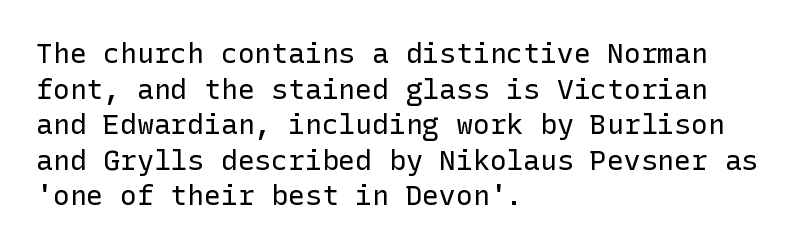
{"serif": "no", "italic": "no", "bold": "no", "weight": "regular", "width": "normal", "stroke_contrast": "low", "x_height": "medium", "underline": "no", "align": "left", "line_spacing": "normal", "line_spacing_ratio": 1.27, "letter_spacing": "normal", "letter_spacing_em": 0.0, "glyph_px": 28}
